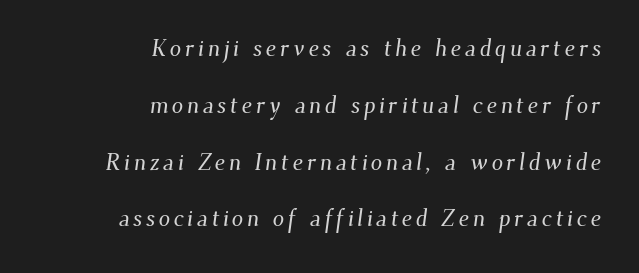
{"underline": "no", "align": "right", "line_spacing": "loose", "line_spacing_ratio": 2.47, "glyph_px": 23}
